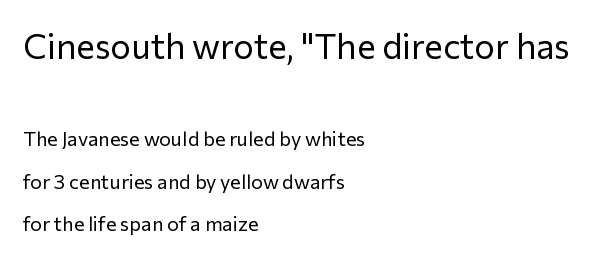
{"serif": "no", "italic": "no", "bold": "no", "weight": "regular", "width": "normal", "stroke_contrast": "low", "x_height": "medium", "monospaced": "no", "underline": "no", "align": "left", "line_spacing": "loose", "line_spacing_ratio": 2.12, "letter_spacing": "normal", "letter_spacing_em": 0.0, "larger_block": "first", "size_ratio": 1.75, "glyph_px": 35}
